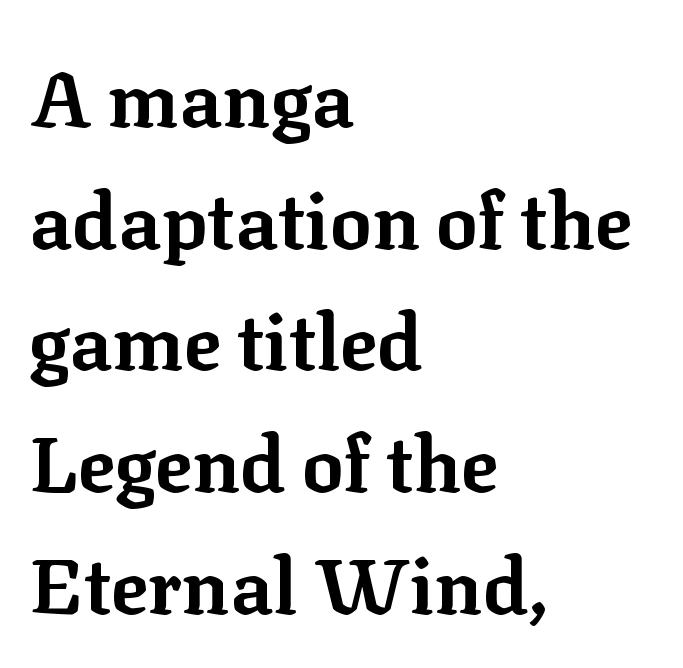
{"serif": "yes", "italic": "no", "bold": "yes", "weight": "bold", "width": "normal", "stroke_contrast": "low", "x_height": "medium", "monospaced": "no", "underline": "no", "align": "left", "line_spacing": "normal", "line_spacing_ratio": 1.56, "letter_spacing": "normal", "letter_spacing_em": 0.0, "glyph_px": 78}
